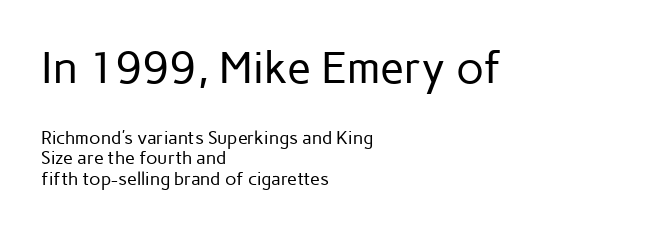
Q: Is the text bold? A: No.
Q: Is the text italic (slanted)? A: No, it is upright.
Q: Is the typeface a serif or a sans-serif typeface? A: Sans-serif.
Q: Is the text underlined? A: No.
Q: How is the paragraph aligned? A: Left-aligned.
Q: Is the spacing between letters normal or unusually wide? A: Normal.
Q: Is the spacing between lines tight, normal or loose? A: Tight.
Q: Which block of text is set in a larger size, the first (top) or the second (bottom)? A: The first (top) one.
Q: Width (condensed, normal, or wide)? A: Normal.
Q: Stroke contrast? A: Low.
Q: x-height? A: Medium.
Q: Monospaced? A: No.
